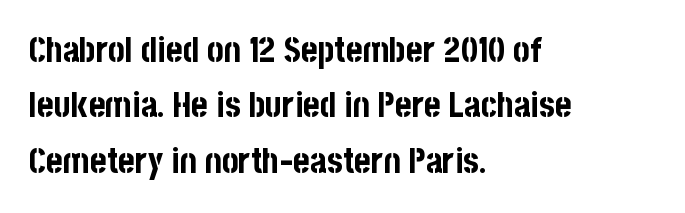
Q: Is the text bold? A: Yes.
Q: Is the text italic (slanted)? A: No, it is upright.
Q: Is the typeface a serif or a sans-serif typeface? A: Sans-serif.
Q: Is the text underlined? A: No.
Q: How is the paragraph aligned? A: Left-aligned.
Q: Is the spacing between letters normal or unusually wide? A: Normal.
Q: Is the spacing between lines tight, normal or loose? A: Normal.
Q: Width (condensed, normal, or wide)? A: Condensed.
Q: Stroke contrast? A: Low.
Q: x-height? A: Large.
Q: Monospaced? A: No.
